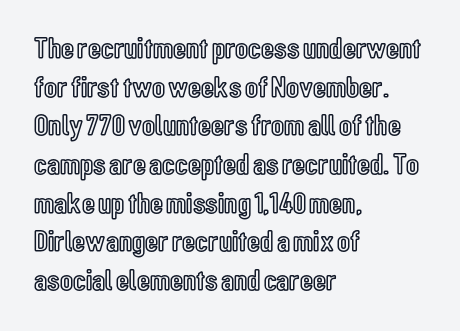
Quick note: not italic, upright. A typesetter would call this proportional, since set widths differ per character. Successive baselines arrive at the customary interval. Tracking value appears to be zero — textbook default spacing.
